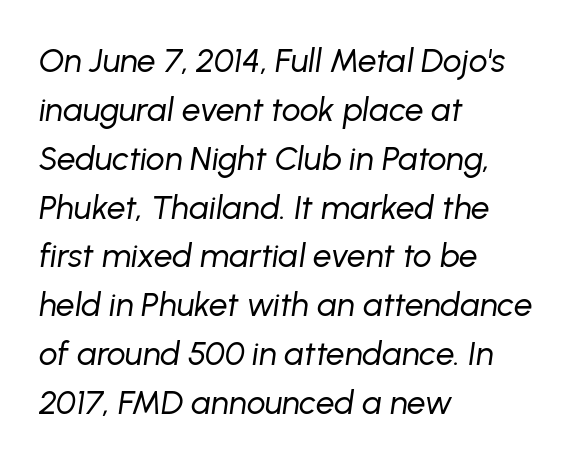
The tracking reads as untouched default to a designer's eye. The glyphs look as if they've been sheared to an angle. Here the designer chose a conventional face with non-uniform glyph widths. The words here are not underlined. The designer left line spacing at the default. Short and long lines alike share a common starting point at left.
